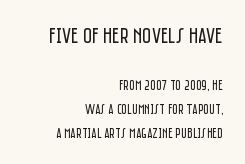
{"italic": "no", "bold": "no", "underline": "no", "align": "right", "line_spacing": "normal", "line_spacing_ratio": 1.7, "letter_spacing": "normal", "letter_spacing_em": 0.0, "larger_block": "first", "size_ratio": 1.57, "glyph_px": 22}
